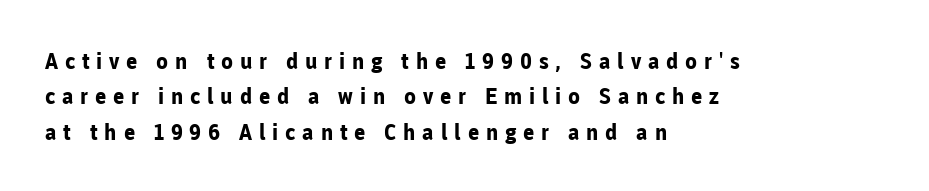
{"italic": "no", "bold": "yes", "underline": "no", "align": "left", "line_spacing": "normal", "line_spacing_ratio": 1.61, "letter_spacing": "wide", "letter_spacing_em": 0.31, "glyph_px": 22}
